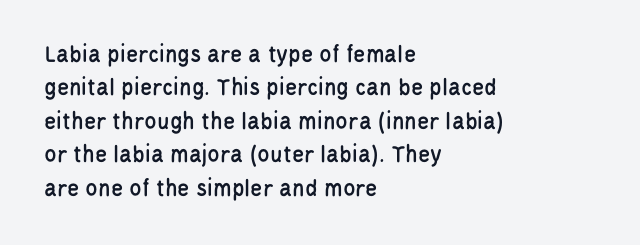
{"italic": "no", "underline": "no", "align": "left", "line_spacing": "normal", "line_spacing_ratio": 1.34, "letter_spacing": "normal", "letter_spacing_em": 0.0, "glyph_px": 25}
